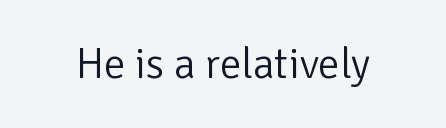
The lettering holds an erect, upright posture throughout. Summary of weight: not heavy and not bold. What stands out about the letter spacing? Nothing — it is the standard amount. The space beneath each line is pristine and unruled.
